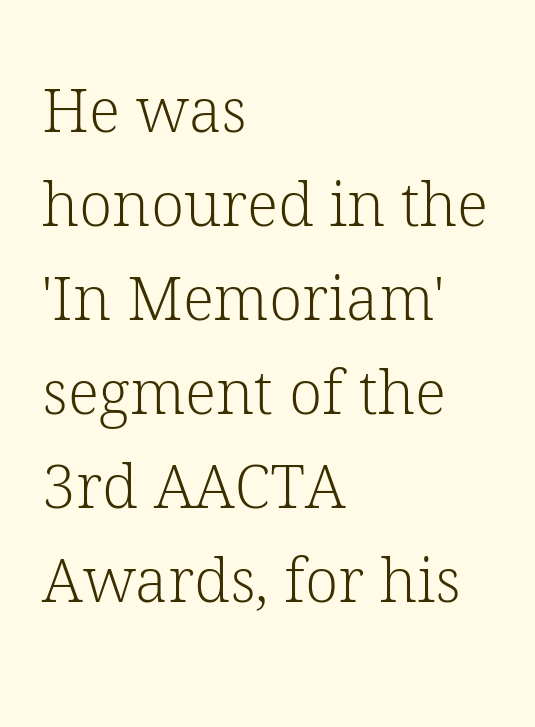
{"serif": "yes", "italic": "no", "bold": "no", "weight": "light", "width": "normal", "stroke_contrast": "low", "x_height": "medium", "monospaced": "no", "underline": "no", "align": "left", "line_spacing": "normal", "line_spacing_ratio": 1.54, "letter_spacing": "normal", "letter_spacing_em": 0.0, "glyph_px": 61}
